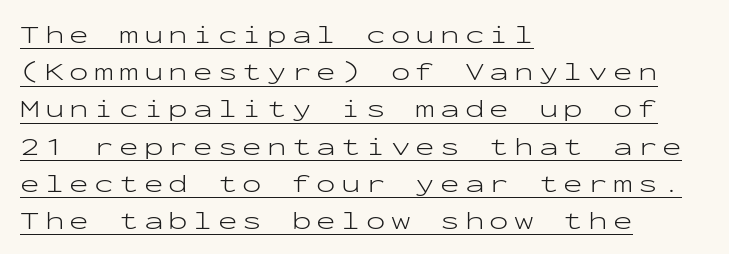
The typography opts for an upright posture over an oblique one. Underlining? Definitely there. These lines stack with their left ends in a neat column. Leading matches the norm, producing a regular column. Is the stroke heavy? The answer is a plain regular-or-lighter. Honestly, the letter spacing is so wide it's the main thing you notice.
